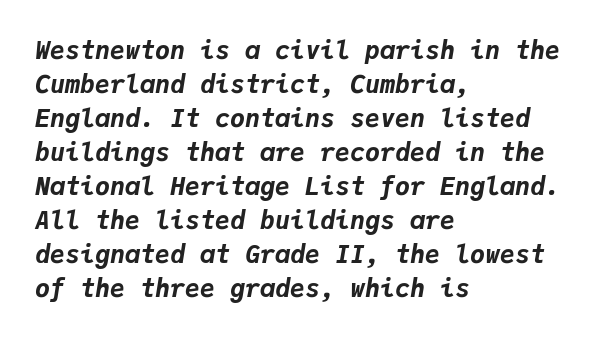
Quick note: underline off. Typographic density is high because the face is bold. The font's italic variant was chosen for this text. In terms of leading, this rendering sits right in the middle.
